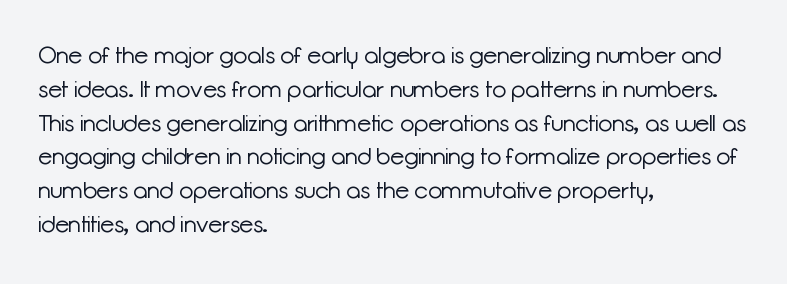
Q: Is the text bold? A: No.
Q: Is the text italic (slanted)? A: No, it is upright.
Q: Is the text underlined? A: No.
Q: How is the paragraph aligned? A: Left-aligned.
Q: Is the spacing between letters normal or unusually wide? A: Normal.
Q: Is the spacing between lines tight, normal or loose? A: Normal.
